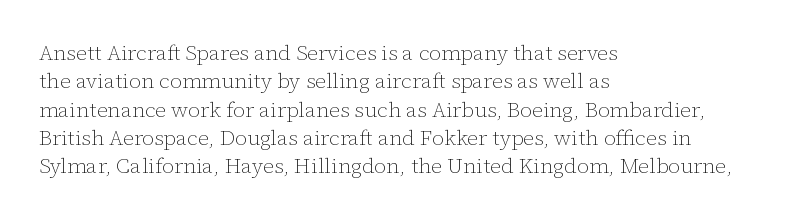
The image shows 21 px text type, upright; set left-aligned, normal line spacing (1.35x), normal letter spacing, not underlined.
